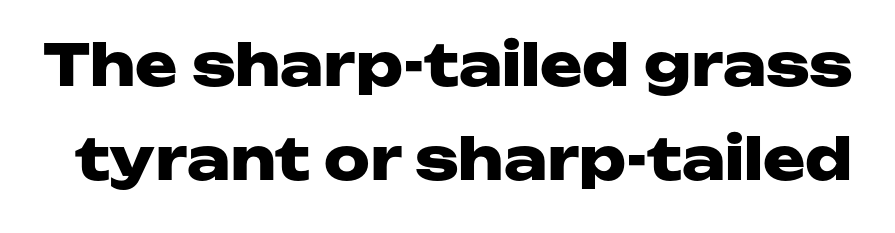
Tall strokes in this sample are plumb rather than angled. Descenders hang freely into open space. Plenty of ink on the page — the face is bold. This sample keeps an unexceptional amount of space between lines.
